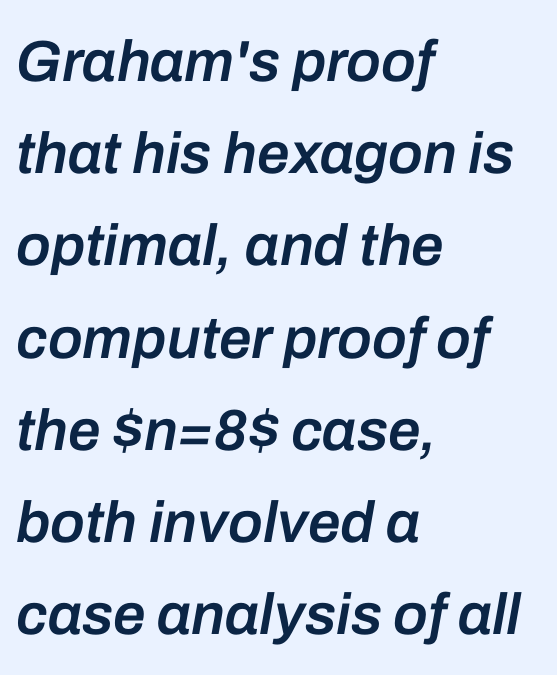
I'd describe the lettering as semibold — firm but not a full bold. The rendering uses natural spacing where letterforms have individual widths. Is there much room between lines? A standard amount, neither cramped nor airy. This is oblique type, the kind used for emphasis or titles. Check the space under the baseline: it is left empty. Does the copy run flush right? No — it runs flush left.
